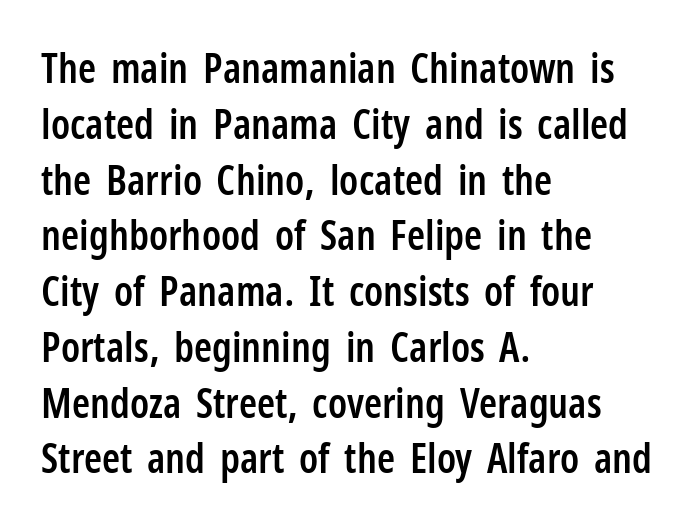
The image shows 41 px semibold, condensed sans-serif type, upright; set left-aligned, normal line spacing (1.36x), normal letter spacing, not underlined; low stroke contrast and a medium x-height.
